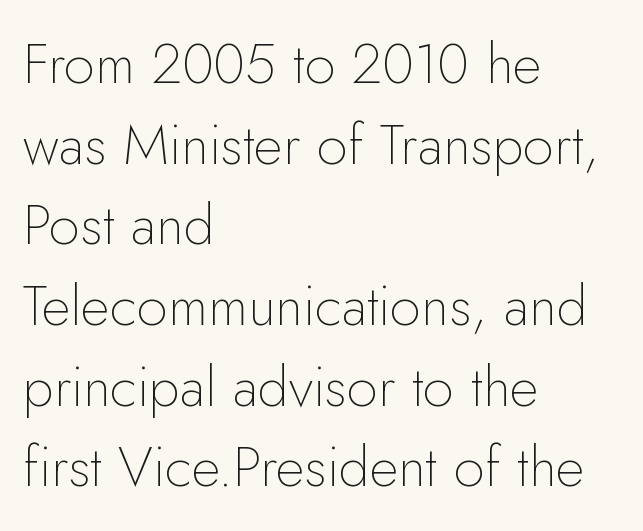
The image shows 56 px thin sans-serif type, upright; set left-aligned, normal line spacing (1.44x), normal letter spacing, not underlined; low stroke contrast and a small x-height.
